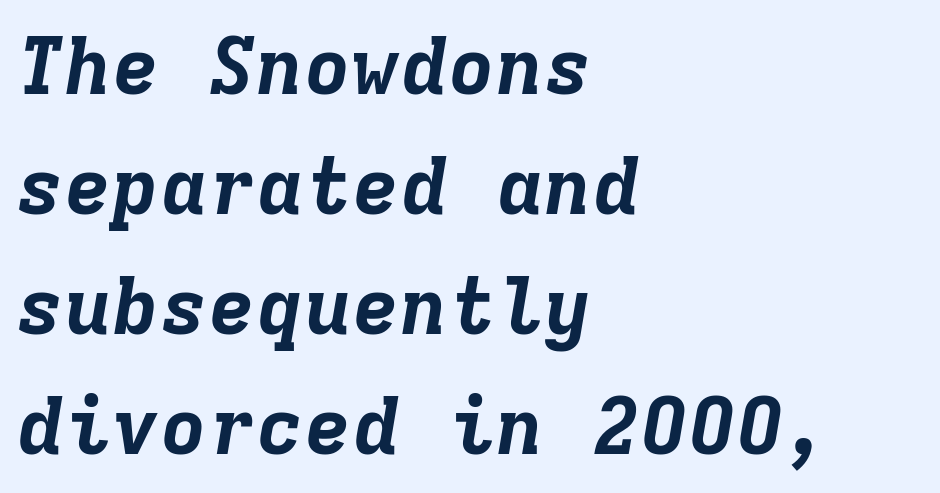
Rows of type keep a routine distance in the vertical direction. The paragraph has a hard left edge and a soft right edge. This sample has the even, mechanical cadence of fixed-width lettering. Tracking here is standard; glyphs follow each other at the usual distance. Would a proofreader flag this as italicized? Yes. Plenty of ink on the page — the face is bold.
